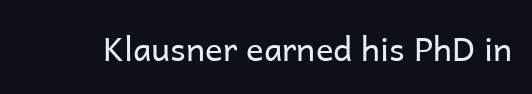
{"serif": "no", "italic": "no", "bold": "no", "weight": "regular", "width": "normal", "stroke_contrast": "low", "x_height": "medium", "monospaced": "no", "underline": "no", "letter_spacing": "normal", "letter_spacing_em": 0.0, "glyph_px": 33}
